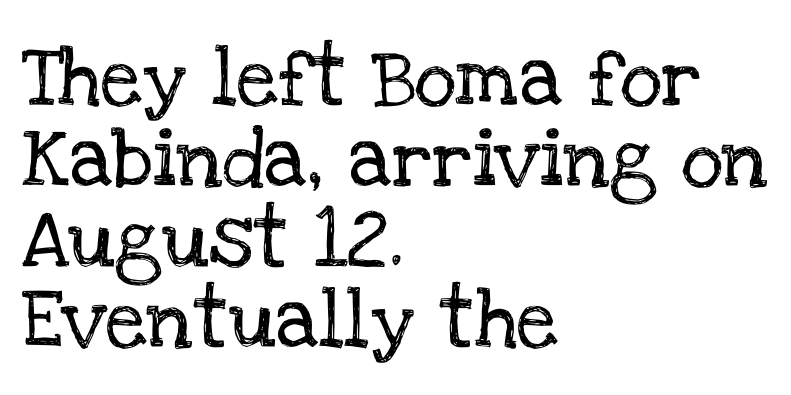
The image shows 59 px serif type, upright; set left-aligned, normal line spacing (1.37x), normal letter spacing, not underlined; low stroke contrast and a large x-height.
